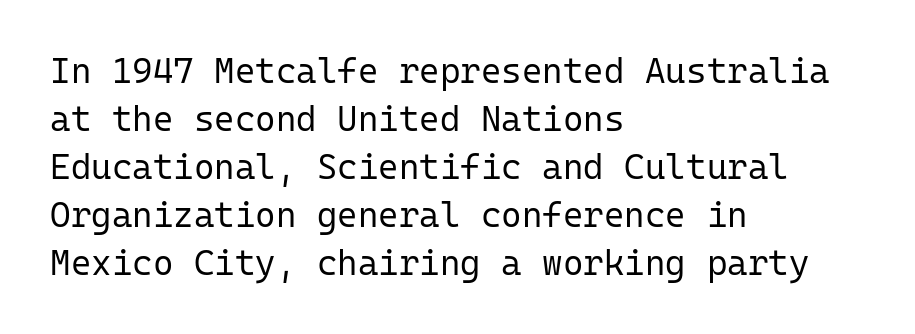
The image shows 35 px regular-weight sans-serif type, upright, monospaced; set left-aligned, normal line spacing (1.37x), normal letter spacing, not underlined; low stroke contrast and a medium x-height.
